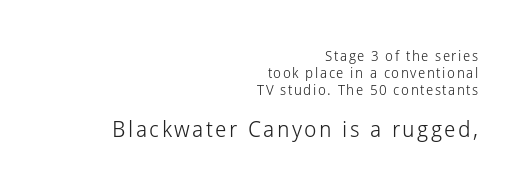
Q: Is the text bold? A: No.
Q: Is the text italic (slanted)? A: No, it is upright.
Q: Is the text underlined? A: No.
Q: How is the paragraph aligned? A: Right-aligned.
Q: Which block of text is set in a larger size, the first (top) or the second (bottom)? A: The second (bottom) one.
